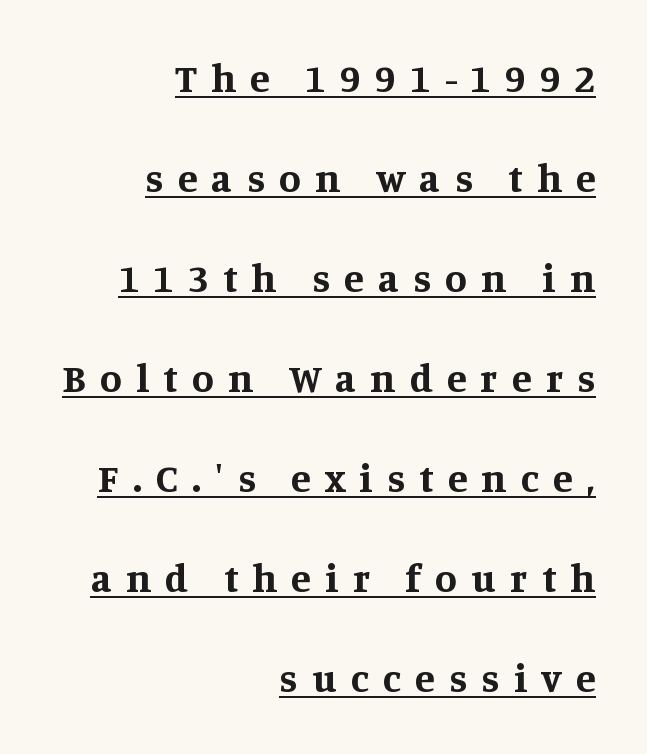
Where is the straight margin? On the right. Loosely led — the rows are spread out. Font category for this specimen: serif. Looks like someone drew a line under every word here. The tracking jumps out immediately: characters are airy and widely separated.
